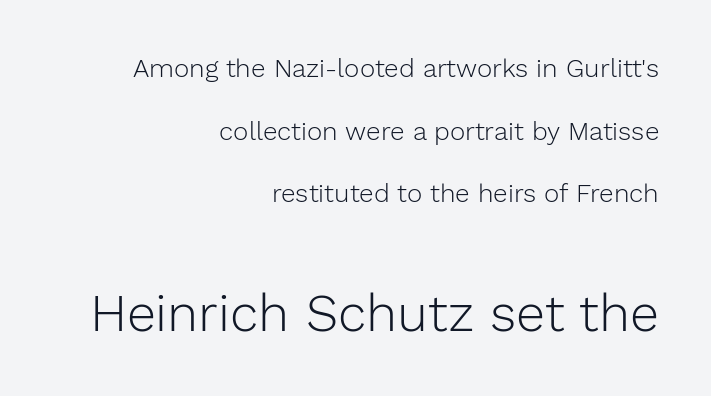
Note the varied advance widths — an 'i' is clearly narrower than an 'm'. No heavy texture on the line: the type isn't bold. The designer went with a sans here, leaving each stem footless. Whoever set this chose breathing room over compactness in the vertical rhythm. A typesetter would call this zero additional tracking.
